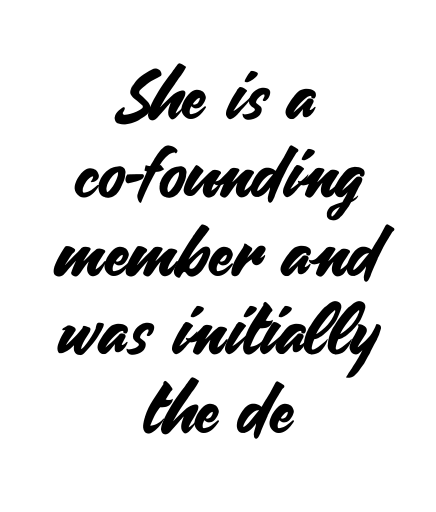
Q: Is the text italic (slanted)? A: Yes.
Q: Is the typeface a serif or a sans-serif typeface? A: Sans-serif.
Q: Is the text underlined? A: No.
Q: How is the paragraph aligned? A: Centered.
Q: Is the spacing between letters normal or unusually wide? A: Normal.
Q: Is the spacing between lines tight, normal or loose? A: Tight.
Q: Width (condensed, normal, or wide)? A: Normal.
Q: Stroke contrast? A: Medium.
Q: x-height? A: Small.
Q: Monospaced? A: No.
